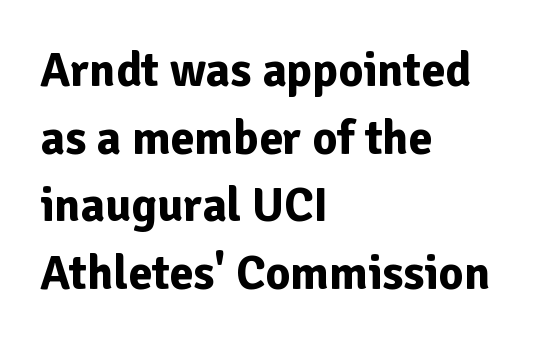
{"serif": "no", "italic": "no", "bold": "yes", "weight": "bold", "width": "normal", "stroke_contrast": "low", "x_height": "medium", "monospaced": "no", "underline": "no", "align": "left", "line_spacing": "normal", "line_spacing_ratio": 1.41, "letter_spacing": "normal", "letter_spacing_em": 0.0, "glyph_px": 48}
